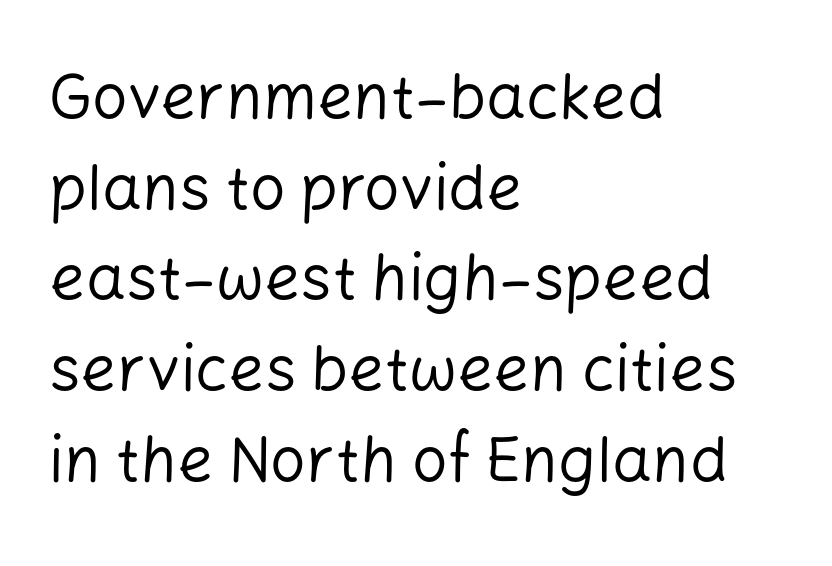
The image shows 63 px regular-weight sans-serif type, upright; set left-aligned, normal line spacing (1.44x), normal letter spacing, not underlined; low stroke contrast and a medium x-height.
